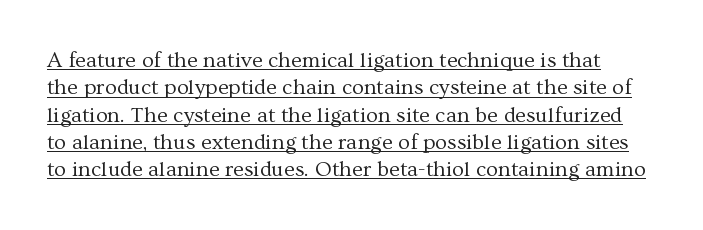
The image shows 22 px text type, upright; set line spacing 1.24x, normal letter spacing, underlined.
